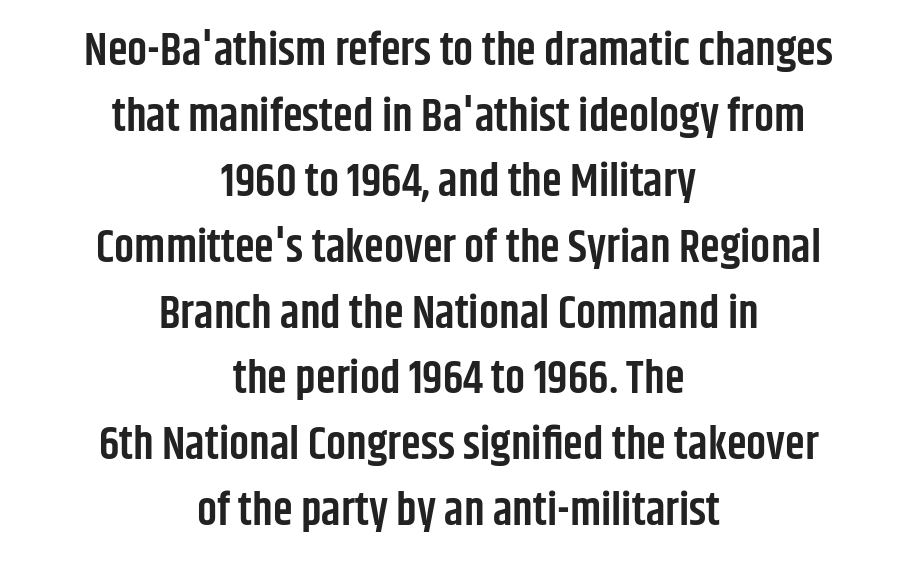
The strip under each line holds only bare page. As a designer I'd log this as weight 600, semibold. Notice how descenders clear the ascenders below comfortably — that's standard leading. Is there any slant? The stems are plumb. Character widths vary here, with narrow letters taking less room than wide ones. Examine the stroke ends and you'll find no serifs.
